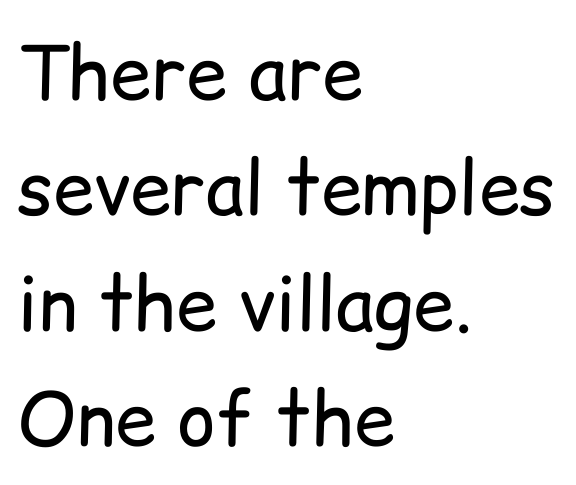
{"serif": "no", "italic": "no", "bold": "no", "weight": "regular", "width": "normal", "stroke_contrast": "low", "x_height": "medium", "monospaced": "no", "underline": "no", "align": "left", "line_spacing": "normal", "line_spacing_ratio": 1.56, "letter_spacing": "normal", "letter_spacing_em": 0.0, "glyph_px": 74}
